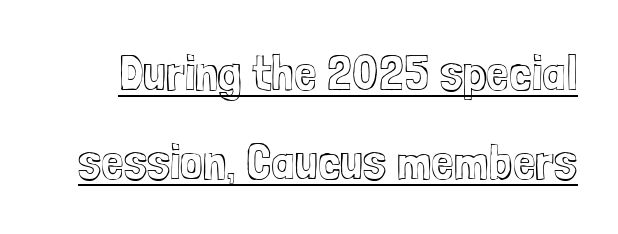
{"italic": "no", "width": "condensed", "x_height": "medium", "monospaced": "no", "underline": "yes", "line_spacing_ratio": 1.75, "letter_spacing": "normal", "letter_spacing_em": 0.0, "glyph_px": 51}
